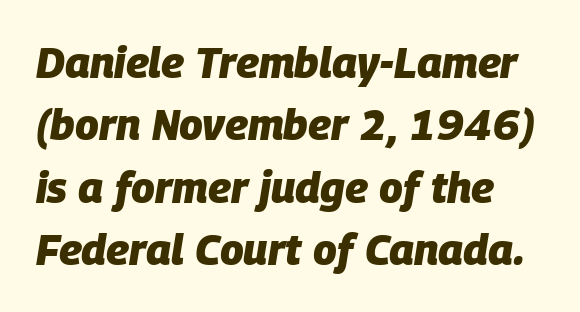
There's an unmistakable incline to the writing here. The string is rendered with underlining switched off. Stroke thickness is high; the sample reads as a true bold. Short note: letters normally spaced. Looks like regular typesetting: each glyph gets only the width it needs.
